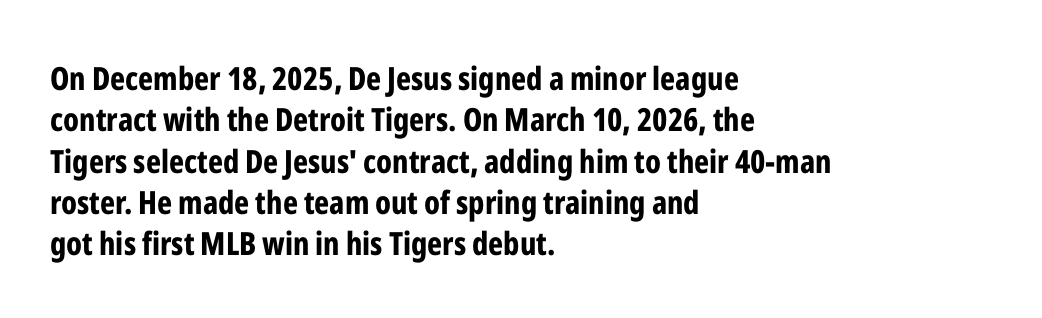
{"serif": "no", "italic": "no", "bold": "yes", "weight": "bold", "width": "condensed", "stroke_contrast": "low", "x_height": "medium", "monospaced": "no", "underline": "no", "align": "left", "line_spacing": "normal", "line_spacing_ratio": 1.29, "letter_spacing": "normal", "letter_spacing_em": 0.0, "glyph_px": 32}
